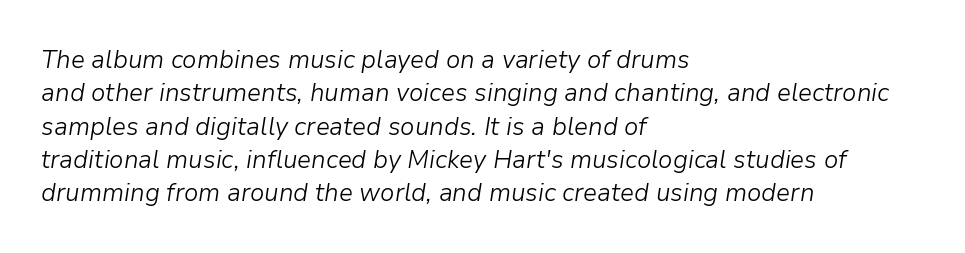
{"italic": "yes", "lean": "right", "slant_degrees": 9, "bold": "no", "underline": "no", "align": "left", "line_spacing": "normal", "line_spacing_ratio": 1.28, "letter_spacing": "normal", "letter_spacing_em": 0.0, "glyph_px": 26}
